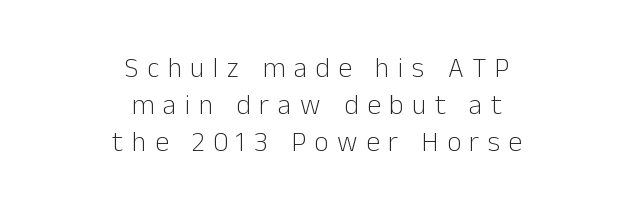
{"serif": "no", "italic": "no", "bold": "no", "weight": "light", "width": "normal", "stroke_contrast": "low", "x_height": "medium", "monospaced": "no", "underline": "no", "align": "center", "line_spacing": "normal", "line_spacing_ratio": 1.33, "letter_spacing": "wide", "letter_spacing_em": 0.3, "glyph_px": 28}
